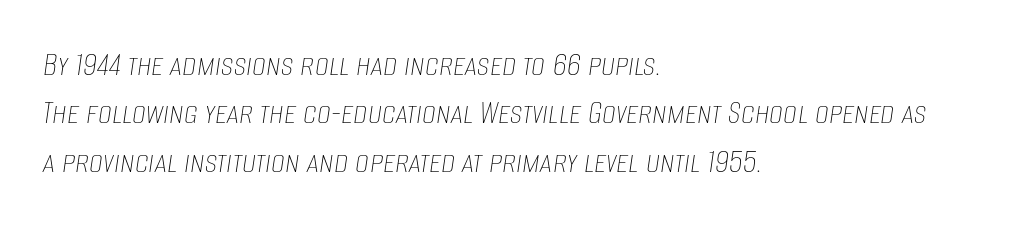
Q: Is the text bold? A: No.
Q: Is the text italic (slanted)? A: Yes, it leans right by about 8 degrees.
Q: Is the text underlined? A: No.
Q: How is the paragraph aligned? A: Left-aligned.
Q: Is the spacing between letters normal or unusually wide? A: Normal.
Q: Is the spacing between lines tight, normal or loose? A: Normal.
Q: Width (condensed, normal, or wide)? A: Condensed.
Q: Stroke contrast? A: Low.
Q: x-height? A: Large.
Q: Monospaced? A: No.
